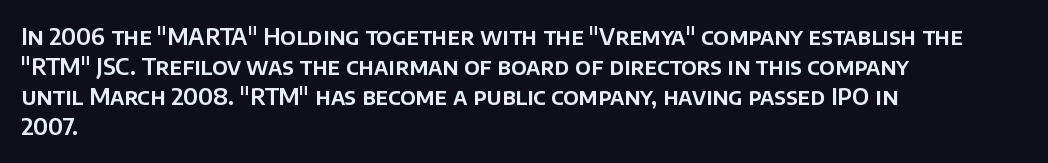
The image shows 23 px text type, upright; set left-aligned, normal line spacing (1.31x), normal letter spacing, not underlined.
